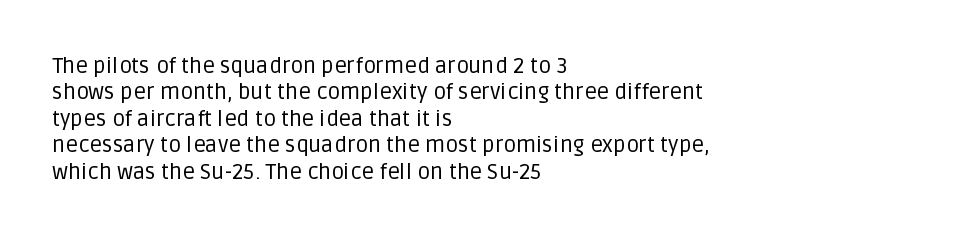
This sample uses an upright cut, with every glyph sitting square on the baseline. Underlining? Definitely not there. Heaviness? Minimal to ordinary, like unemphasized prose. Short note: letters normally spaced. Where is the straight margin? On the left.
